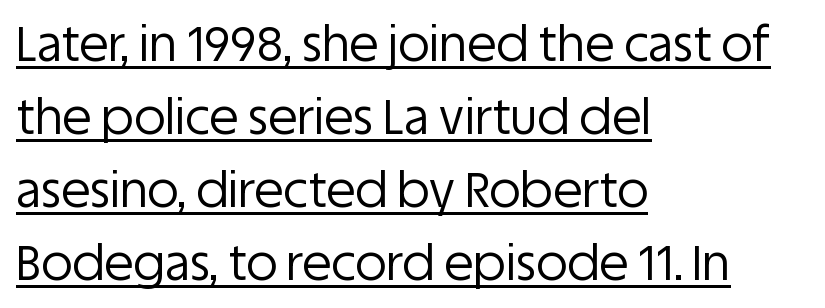
Q: Is the text bold? A: No.
Q: Is the text italic (slanted)? A: No, it is upright.
Q: Is the typeface a serif or a sans-serif typeface? A: Sans-serif.
Q: Is the text underlined? A: Yes.
Q: How is the paragraph aligned? A: Left-aligned.
Q: Is the spacing between letters normal or unusually wide? A: Normal.
Q: Is the spacing between lines tight, normal or loose? A: Normal.
Q: Width (condensed, normal, or wide)? A: Normal.
Q: Stroke contrast? A: Low.
Q: x-height? A: Large.
Q: Monospaced? A: No.
